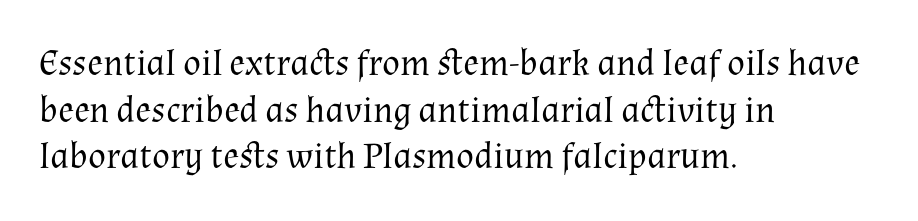
The image shows 37 px regular-weight serif type, upright; set left-aligned, normal line spacing (1.26x), normal letter spacing, not underlined; medium stroke contrast and a medium x-height.
